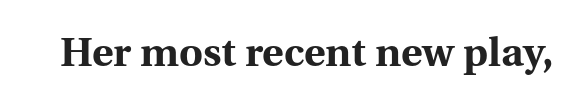
Q: Is the text bold? A: Yes.
Q: Is the text italic (slanted)? A: No, it is upright.
Q: Is the typeface a serif or a sans-serif typeface? A: Serif.
Q: Is the text underlined? A: No.
Q: Is the spacing between letters normal or unusually wide? A: Normal.
Q: Width (condensed, normal, or wide)? A: Normal.
Q: Stroke contrast? A: Medium.
Q: x-height? A: Medium.
Q: Monospaced? A: No.
